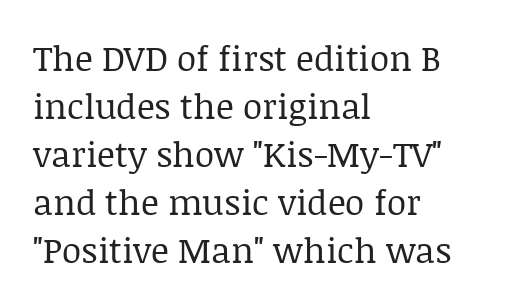
{"serif": "yes", "italic": "no", "bold": "no", "weight": "regular", "width": "normal", "stroke_contrast": "low", "x_height": "large", "monospaced": "no", "underline": "no", "align": "left", "line_spacing": "normal", "line_spacing_ratio": 1.37, "letter_spacing": "normal", "letter_spacing_em": 0.0, "glyph_px": 35}
